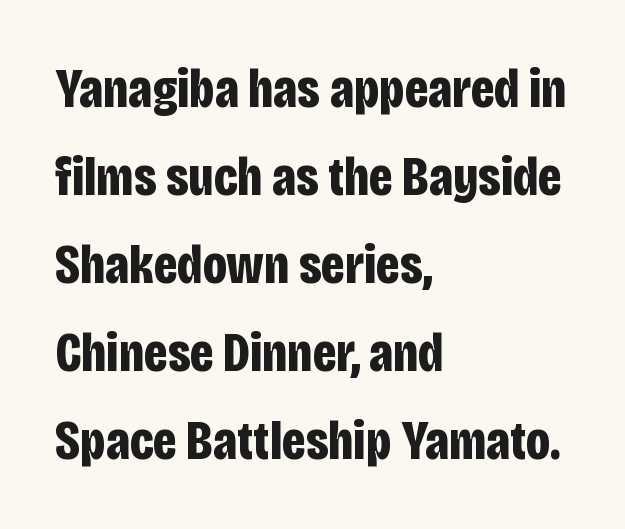
The image shows 55 px bold, condensed sans-serif type, upright; set left-aligned, normal line spacing (1.6x), normal letter spacing, not underlined; low stroke contrast and a large x-height.
